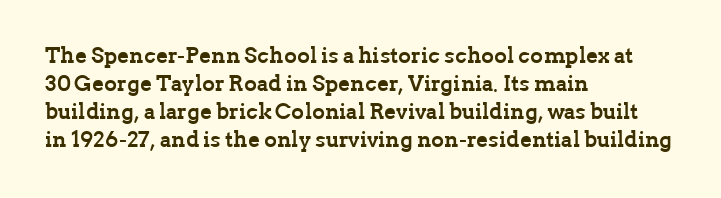
The image shows 22 px bold type, upright; set left-aligned, normal line spacing (1.27x), normal letter spacing, not underlined.
